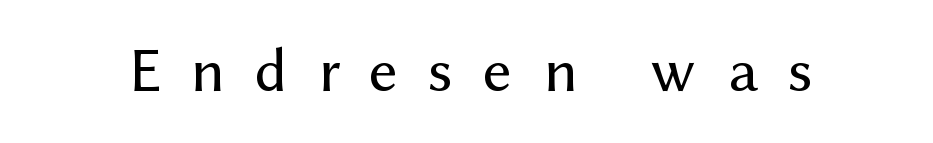
Q: Is the text bold? A: No.
Q: Is the text italic (slanted)? A: No, it is upright.
Q: Is the typeface a serif or a sans-serif typeface? A: Sans-serif.
Q: Is the text underlined? A: No.
Q: Is the spacing between letters normal or unusually wide? A: Unusually wide.
Q: Width (condensed, normal, or wide)? A: Normal.
Q: Stroke contrast? A: Medium.
Q: x-height? A: Medium.
Q: Monospaced? A: No.
